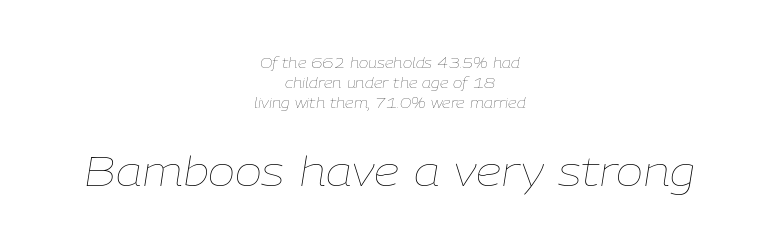
{"italic": "yes", "lean": "right", "slant_degrees": 9, "bold": "no", "weight": "thin", "width": "normal", "stroke_contrast": "low", "x_height": "medium", "monospaced": "no", "underline": "no", "align": "center", "line_spacing": "normal", "line_spacing_ratio": 1.42, "letter_spacing": "normal", "letter_spacing_em": 0.0, "larger_block": "second", "size_ratio": 2.93, "glyph_px": 41}
